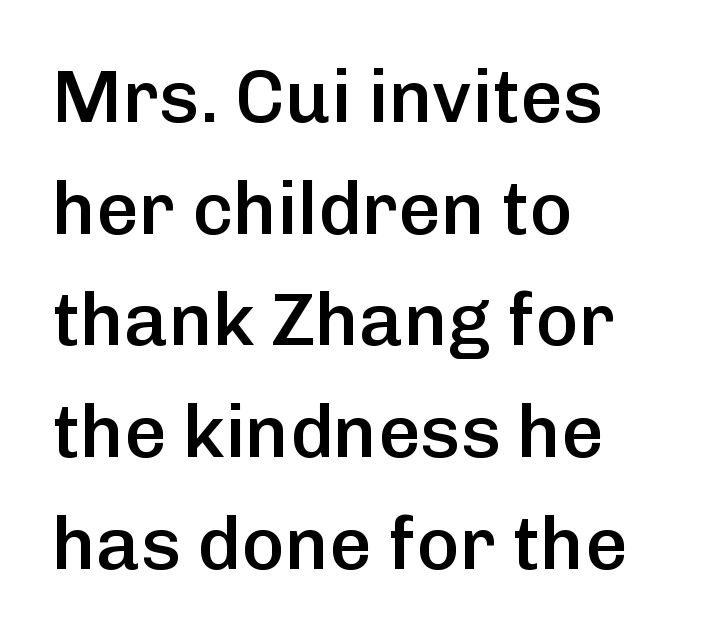
Quick note: interline space is typical. Just letters on the line, the space beneath them empty. This is moderately heavy type, rendered in semibold. Note the varied advance widths — an 'i' is clearly narrower than an 'm'. A student would call this left alignment; a typographer would say flush left, rag right.
